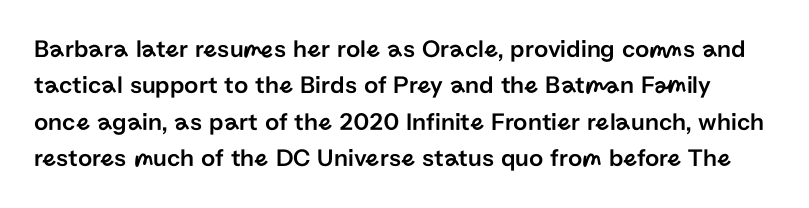
The image shows 25 px text type, upright; set normal line spacing (1.46x), normal letter spacing, not underlined.
